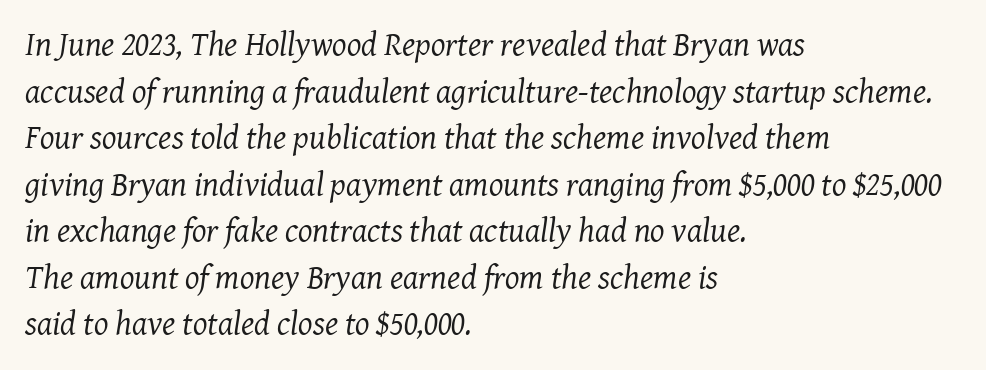
{"serif": "yes", "italic": "yes", "lean": "right", "slant_degrees": 8, "bold": "no", "weight": "regular", "width": "normal", "stroke_contrast": "medium", "x_height": "medium", "monospaced": "no", "underline": "no", "align": "left", "line_spacing": "normal", "line_spacing_ratio": 1.37, "letter_spacing": "normal", "letter_spacing_em": 0.0, "glyph_px": 34}
